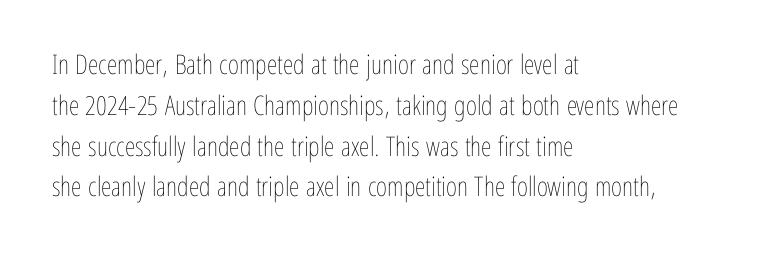
The image shows 27 px text type, upright; set left-aligned, normal line spacing (1.51x), normal letter spacing, not underlined.
